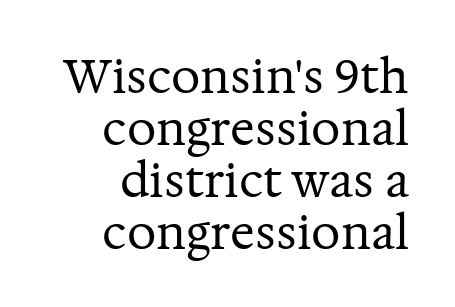
What kind of face is this? One with serifs. Note the varied advance widths — an 'i' is clearly narrower than an 'm'. Reading down the column, the eye jumps only a short way to each next line. Letter spacing: default.
